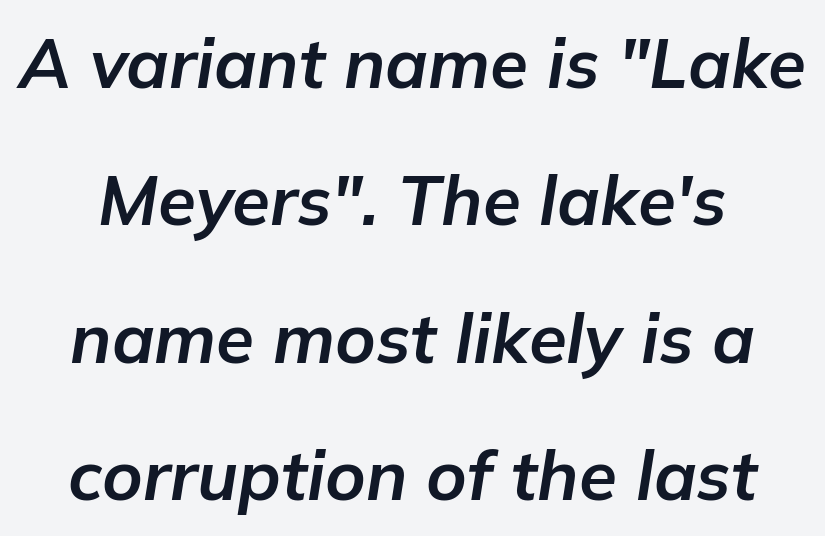
Q: Is the text bold? A: Yes.
Q: Is the text italic (slanted)? A: Yes, it leans right by about 9 degrees.
Q: Is the text underlined? A: No.
Q: Is the spacing between letters normal or unusually wide? A: Normal.
Q: Is the spacing between lines tight, normal or loose? A: Loose.
Q: Width (condensed, normal, or wide)? A: Normal.
Q: Stroke contrast? A: Low.
Q: x-height? A: Medium.
Q: Monospaced? A: No.
